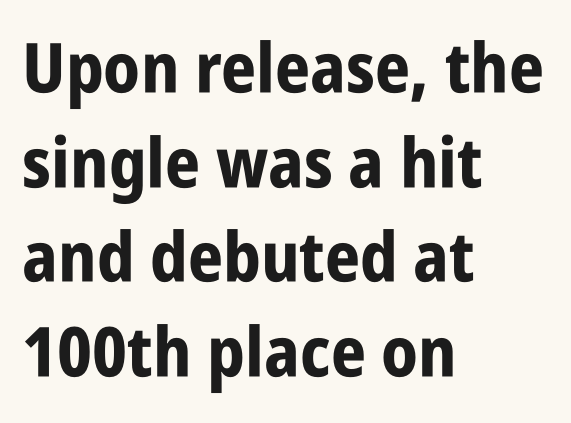
A sans-serif font was chosen for this passage. Spacing verdict: proportional, widths tailored to each character. Compared with typical paragraphs, the rows here are spaced about the same. Is the letter spacing exaggerated? No — it looks like the ordinary default.
